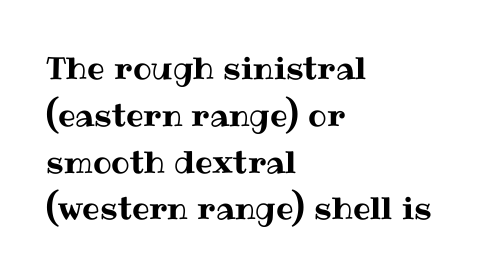
Inter-character spacing is left at the font's built-in metrics. Note the varied advance widths — an 'i' is clearly narrower than an 'm'. Quick note: interline space is typical. Alignment: flush left.
